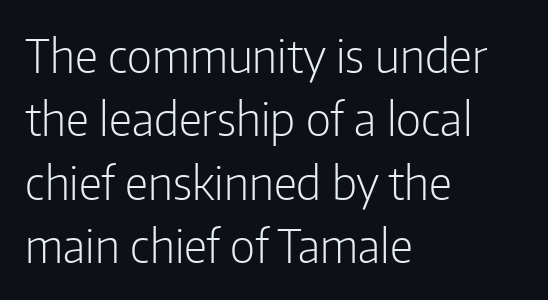
The image shows 46 px light, condensed sans-serif type, upright; set left-aligned, normal line spacing (1.38x), normal letter spacing, not underlined; low stroke contrast and a medium x-height.
